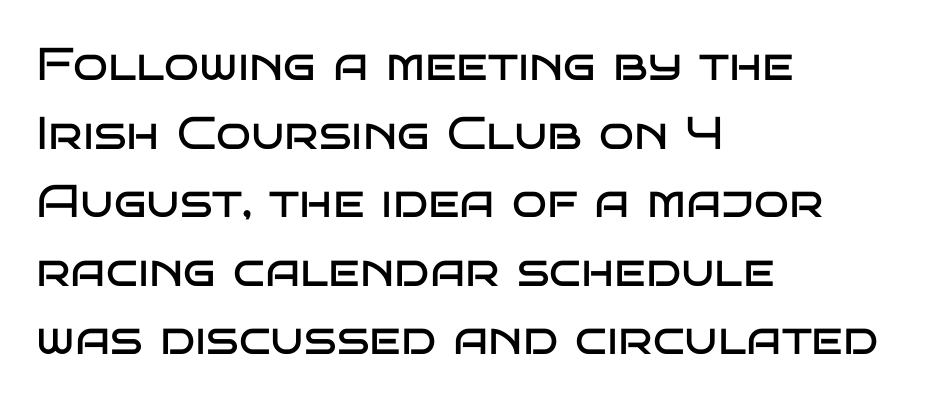
The image shows 46 px regular-weight, wide sans-serif type, upright; set left-aligned, normal line spacing (1.49x), normal letter spacing, not underlined; low stroke contrast and a large x-height.
